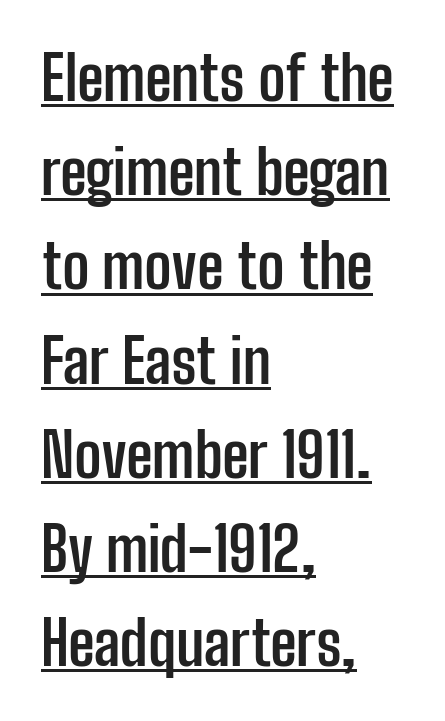
The passage shown is typed in a proportional face where columns would drift. Casual observation: everything's shoved over to the left. Students, observe: this is what conventionally led text looks like. The face used here is a sans, in the tradition of grotesques and geometrics. Stroke thickness is high; the sample reads as a true bold.
